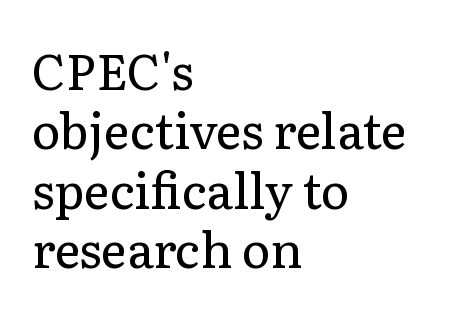
Q: Is the text bold? A: No.
Q: Is the text italic (slanted)? A: No, it is upright.
Q: Is the typeface a serif or a sans-serif typeface? A: Serif.
Q: Is the text underlined? A: No.
Q: How is the paragraph aligned? A: Left-aligned.
Q: Is the spacing between letters normal or unusually wide? A: Normal.
Q: Width (condensed, normal, or wide)? A: Normal.
Q: Stroke contrast? A: Low.
Q: x-height? A: Medium.
Q: Monospaced? A: No.
